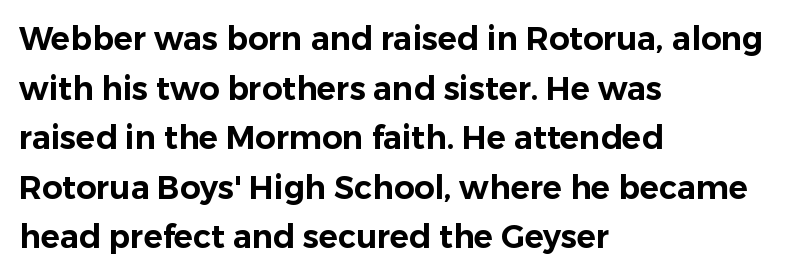
Q: Is the text italic (slanted)? A: No, it is upright.
Q: Is the typeface a serif or a sans-serif typeface? A: Sans-serif.
Q: Is the text underlined? A: No.
Q: How is the paragraph aligned? A: Left-aligned.
Q: Is the spacing between letters normal or unusually wide? A: Normal.
Q: Is the spacing between lines tight, normal or loose? A: Normal.
Q: Width (condensed, normal, or wide)? A: Normal.
Q: Stroke contrast? A: Low.
Q: x-height? A: Medium.
Q: Monospaced? A: No.
